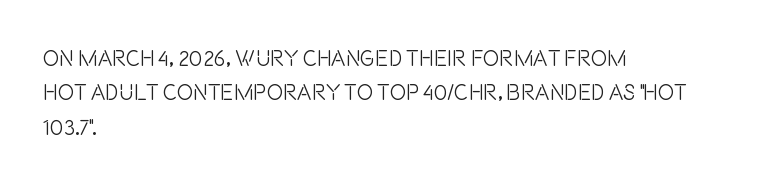
The image shows 22 px text type, upright; set left-aligned, normal line spacing (1.56x), normal letter spacing, not underlined.
